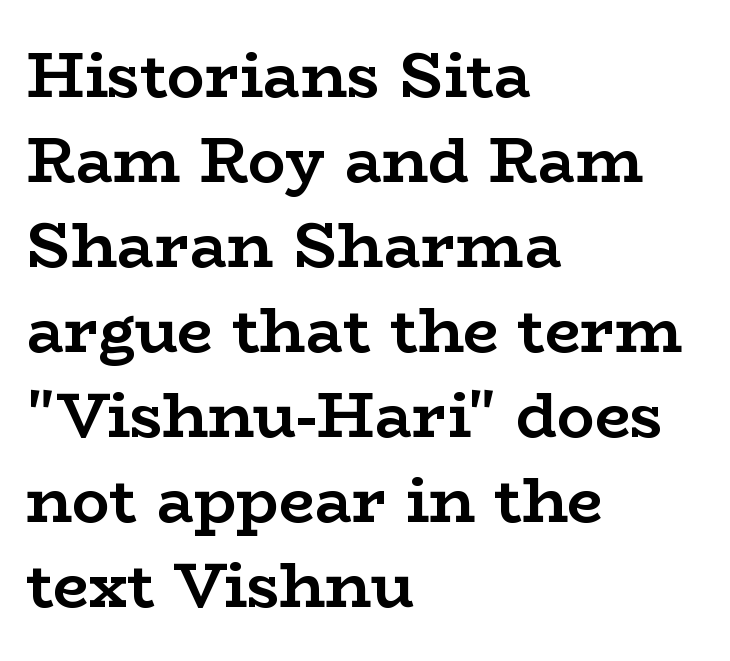
The image shows 63 px semibold, wide serif type, upright; set left-aligned, normal line spacing (1.35x), normal letter spacing, not underlined; low stroke contrast and a medium x-height.
